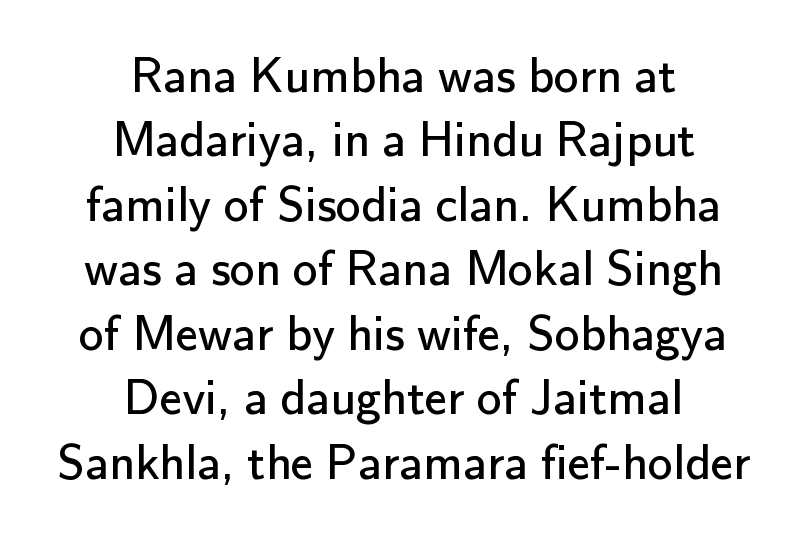
{"serif": "no", "italic": "no", "bold": "no", "weight": "regular", "width": "normal", "stroke_contrast": "low", "x_height": "small", "monospaced": "no", "underline": "no", "align": "center", "line_spacing": "normal", "line_spacing_ratio": 1.29, "letter_spacing": "normal", "letter_spacing_em": 0.0, "glyph_px": 50}
